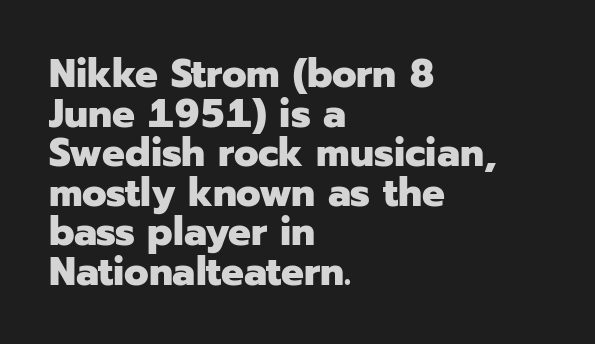
Q: Is the text bold? A: Yes.
Q: Is the text italic (slanted)? A: No, it is upright.
Q: Is the typeface a serif or a sans-serif typeface? A: Sans-serif.
Q: Is the text underlined? A: No.
Q: How is the paragraph aligned? A: Left-aligned.
Q: Is the spacing between letters normal or unusually wide? A: Normal.
Q: Is the spacing between lines tight, normal or loose? A: Tight.
Q: Width (condensed, normal, or wide)? A: Normal.
Q: Stroke contrast? A: Low.
Q: x-height? A: Medium.
Q: Monospaced? A: No.
